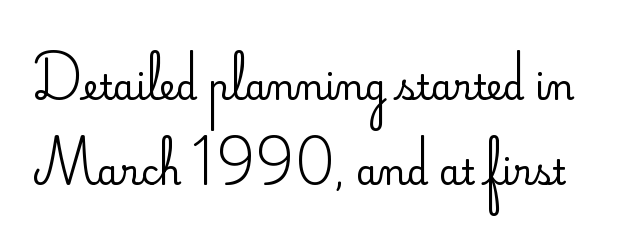
The image shows 35 px regular-weight sans-serif type, upright; set loose line spacing (2.44x), normal letter spacing, not underlined; low stroke contrast and a small x-height.
